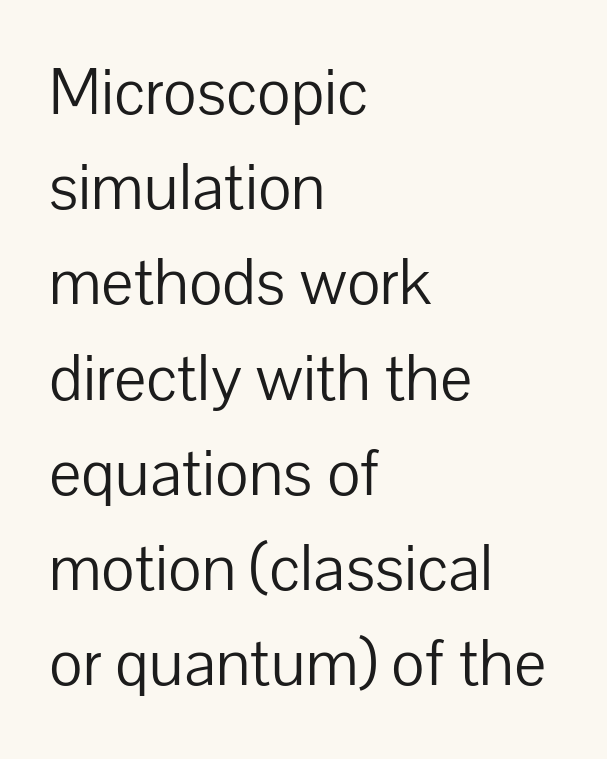
Spacing verdict: proportional, widths tailored to each character. No letter is thick-stroked: the sample isn't bold. Default kerning and tracking; the words read as compact shapes. If you measured baseline to baseline, you'd find a middling distance. Reading down the block, your eye returns to a fixed left position each line. The characters display no serif detailing; their extremities are plain.
